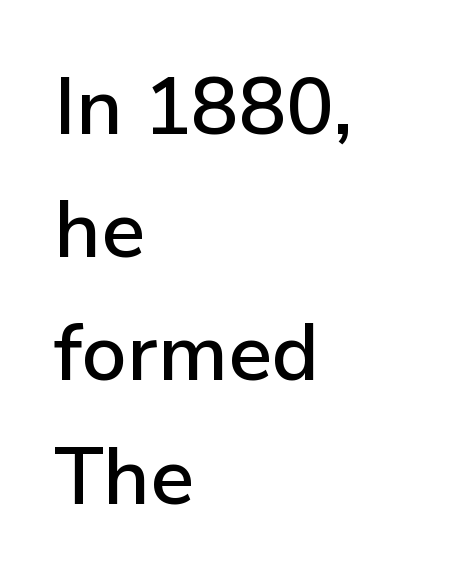
Q: Is the text italic (slanted)? A: No, it is upright.
Q: Is the typeface a serif or a sans-serif typeface? A: Sans-serif.
Q: Is the text underlined? A: No.
Q: How is the paragraph aligned? A: Left-aligned.
Q: Is the spacing between letters normal or unusually wide? A: Normal.
Q: Is the spacing between lines tight, normal or loose? A: Normal.
Q: Width (condensed, normal, or wide)? A: Normal.
Q: Stroke contrast? A: Low.
Q: x-height? A: Medium.
Q: Monospaced? A: No.
